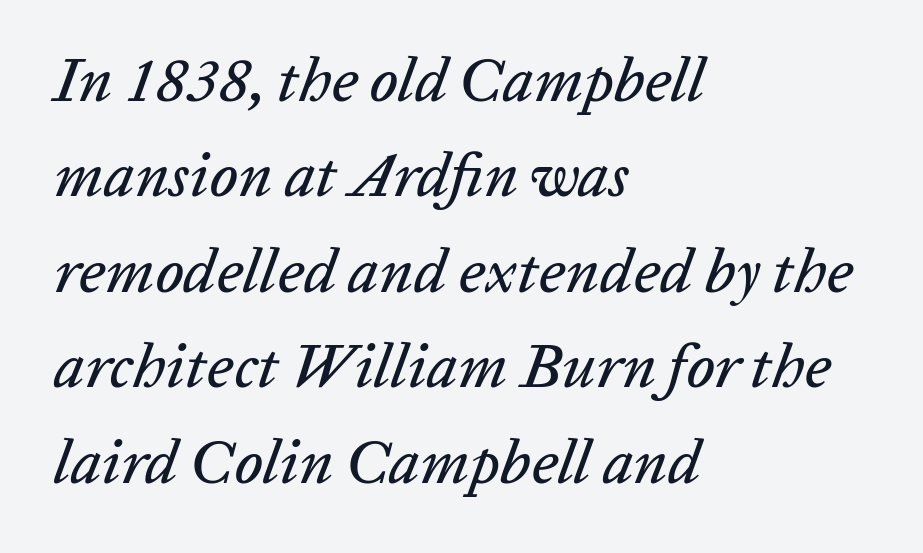
{"italic": "yes", "lean": "right", "slant_degrees": 20, "width": "normal", "stroke_contrast": "low", "x_height": "medium", "monospaced": "no", "underline": "no", "align": "left", "line_spacing": "normal", "line_spacing_ratio": 1.54, "letter_spacing": "normal", "letter_spacing_em": 0.0, "glyph_px": 62}
